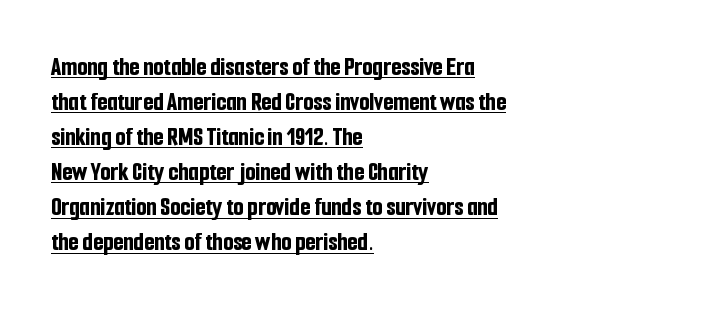
The image shows 26 px bold type, upright; set left-aligned, normal line spacing (1.35x), normal letter spacing, underlined.
